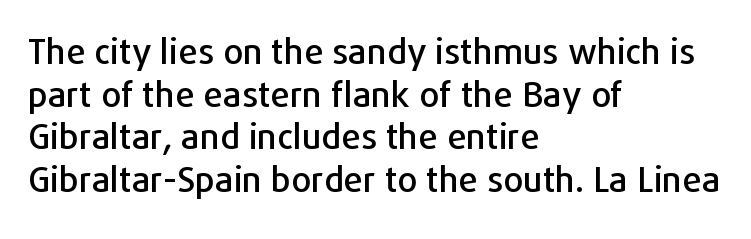
The image shows 35 px sans-serif type, upright; set left-aligned, line spacing 1.22x, normal letter spacing, not underlined; low stroke contrast and a medium x-height.
